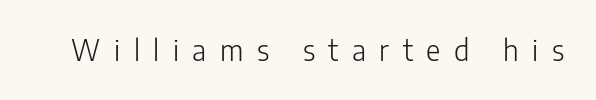
{"serif": "no", "italic": "no", "bold": "no", "weight": "light", "width": "normal", "stroke_contrast": "low", "x_height": "medium", "monospaced": "no", "underline": "no", "letter_spacing": "wide", "letter_spacing_em": 0.48, "glyph_px": 28}
